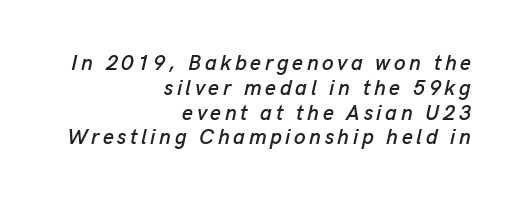
In terms of posture, this sample is oblique. Typeset ragged left — the right edge is the straight one. Descender tails drop into unmarked territory.
